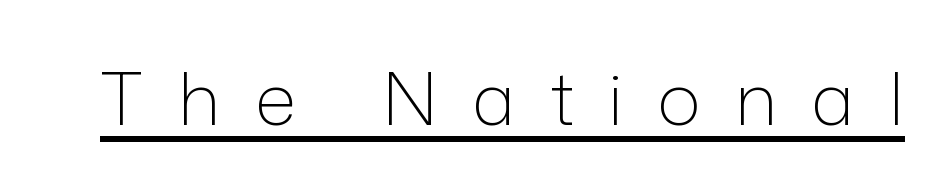
Q: Is the text bold? A: No.
Q: Is the text italic (slanted)? A: No, it is upright.
Q: Is the typeface a serif or a sans-serif typeface? A: Sans-serif.
Q: Is the text underlined? A: Yes.
Q: Is the spacing between letters normal or unusually wide? A: Unusually wide.
Q: Width (condensed, normal, or wide)? A: Normal.
Q: Stroke contrast? A: Low.
Q: x-height? A: Medium.
Q: Monospaced? A: No.
